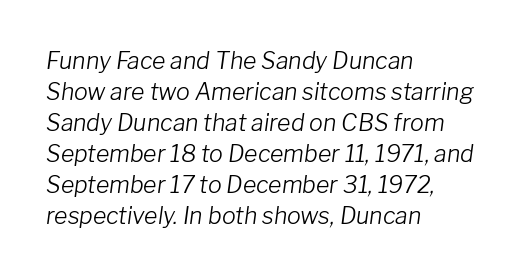
Each stroke keeps to a modest, everyday thickness or less. The line-height multiplier appears to be the usual default. Glance below the letters and you will spot only blank space. This sample uses an oblique cut, with every glyph tilted off the vertical.
